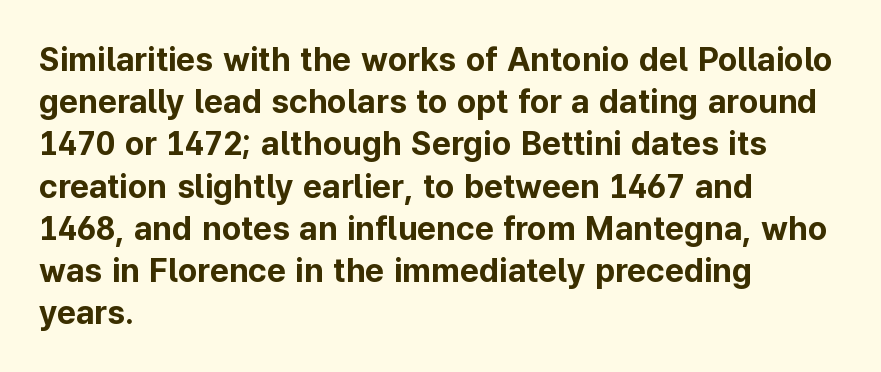
The image shows 33 px bold sans-serif type, upright; set left-aligned, normal line spacing (1.28x), normal letter spacing, not underlined; low stroke contrast and a medium x-height.
